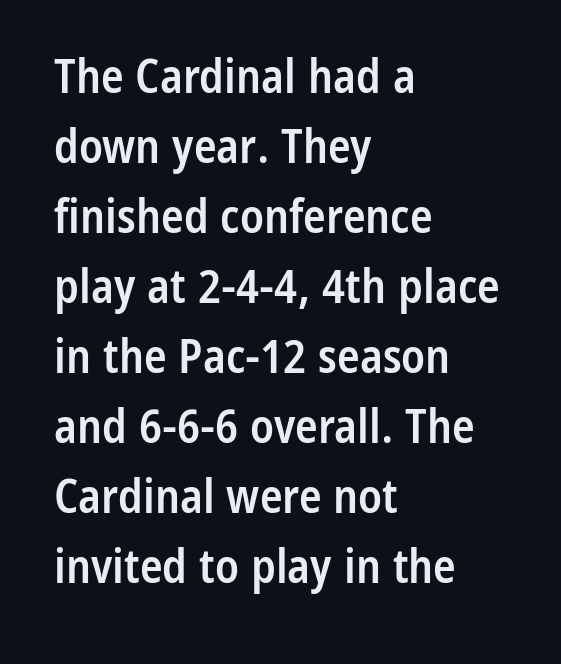
The image shows 47 px semibold, condensed sans-serif type, upright; set left-aligned, normal line spacing (1.49x), normal letter spacing, not underlined; low stroke contrast and a medium x-height.
